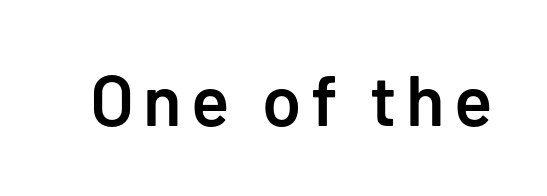
Proportional: the letters do not fall into vertical columns. Each row of text sits above clean, open space. The glyphs in this specimen are sans serif. Every letter is mildly thick-stroked: semibold rather than bold. The typography opts for an upright posture over an oblique one.
